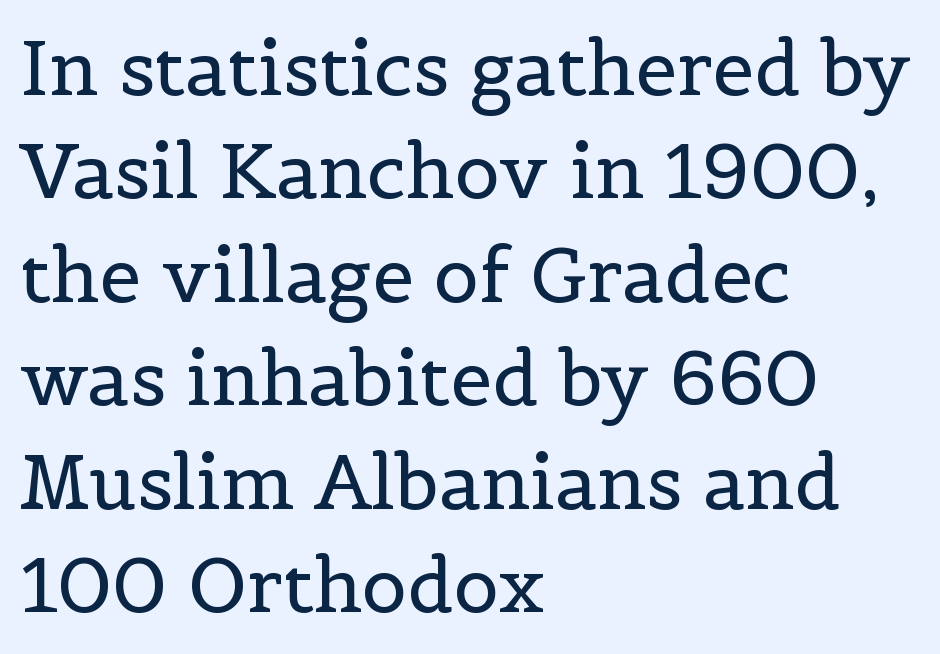
The image shows 75 px regular-weight serif type, upright; set left-aligned, normal line spacing (1.38x), normal letter spacing, not underlined; a medium x-height.
